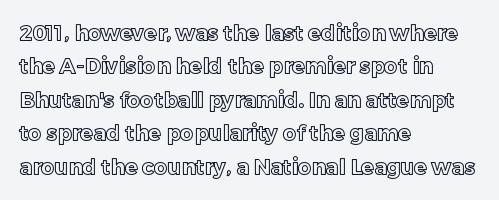
Q: Is the text italic (slanted)? A: No, it is upright.
Q: Is the text underlined? A: No.
Q: How is the paragraph aligned? A: Left-aligned.
Q: Is the spacing between letters normal or unusually wide? A: Normal.
Q: Is the spacing between lines tight, normal or loose? A: Normal.
